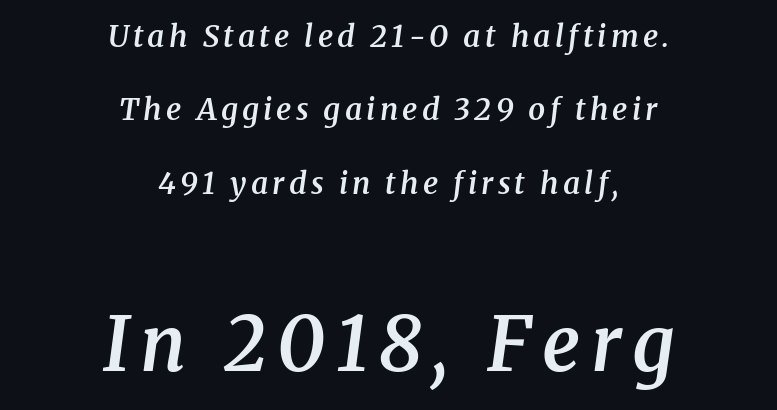
Q: Is the text bold? A: Semi-bold.
Q: Is the text italic (slanted)? A: Yes, it leans right by about 8 degrees.
Q: Is the typeface a serif or a sans-serif typeface? A: Serif.
Q: Is the text underlined? A: No.
Q: How is the paragraph aligned? A: Centered.
Q: Is the spacing between lines tight, normal or loose? A: Loose.
Q: Which block of text is set in a larger size, the first (top) or the second (bottom)? A: The second (bottom) one.
Q: Width (condensed, normal, or wide)? A: Normal.
Q: Stroke contrast? A: Medium.
Q: x-height? A: Medium.
Q: Monospaced? A: No.
